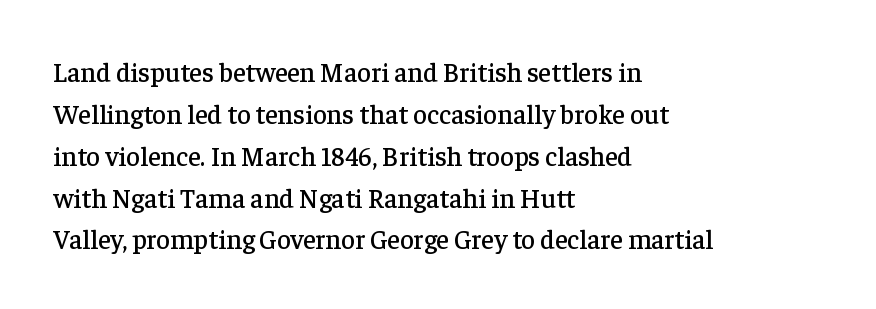
The image shows 27 px text type, upright; set left-aligned, normal line spacing (1.55x), normal letter spacing, not underlined.
